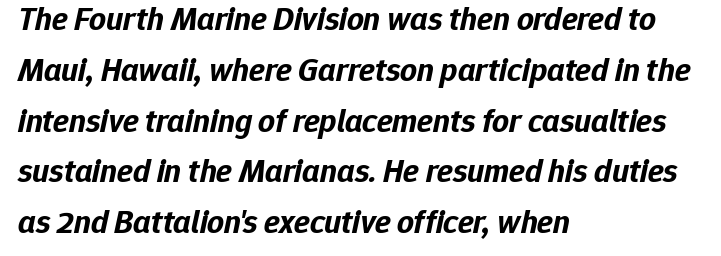
The image shows 33 px bold type, italic (leaning right); set left-aligned, normal line spacing (1.54x), normal letter spacing, not underlined; low stroke contrast and a medium x-height.
